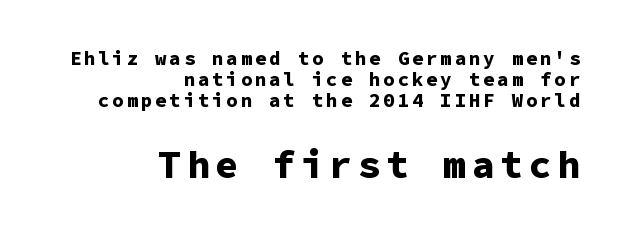
The image shows 38 px bold sans-serif type, upright, monospaced; set right-aligned, tight line spacing (1.11x), not underlined; the second (bottom) block is 2.0x larger; low stroke contrast and a medium x-height.
